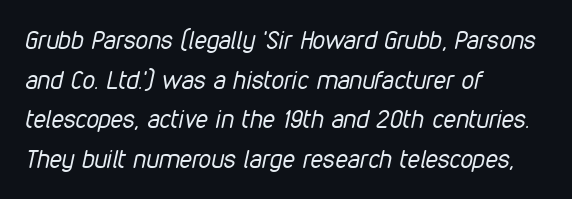
{"italic": "yes", "lean": "right", "slant_degrees": 12, "bold": "no", "underline": "no", "align": "left", "line_spacing": "normal", "line_spacing_ratio": 1.59, "letter_spacing": "normal", "letter_spacing_em": 0.0, "glyph_px": 25}
